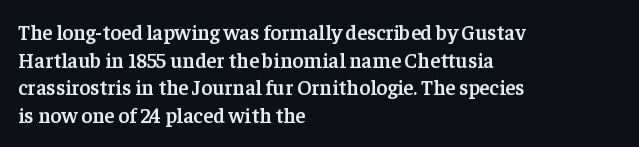
These words are printed semibold, heavier than regular yet not bold. Does the lettering tilt? It doesn't — this is upright. The area under the type is left untouched. Alignment: flush left.
